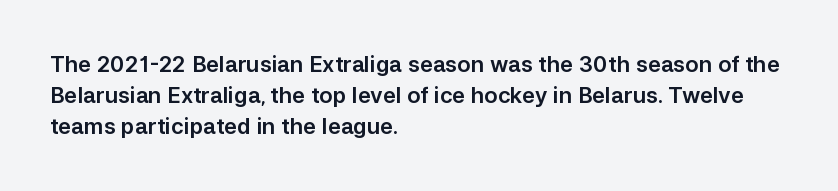
Q: Is the text italic (slanted)? A: No, it is upright.
Q: Is the text underlined? A: No.
Q: How is the paragraph aligned? A: Left-aligned.
Q: Is the spacing between letters normal or unusually wide? A: Normal.
Q: Is the spacing between lines tight, normal or loose? A: Normal.
